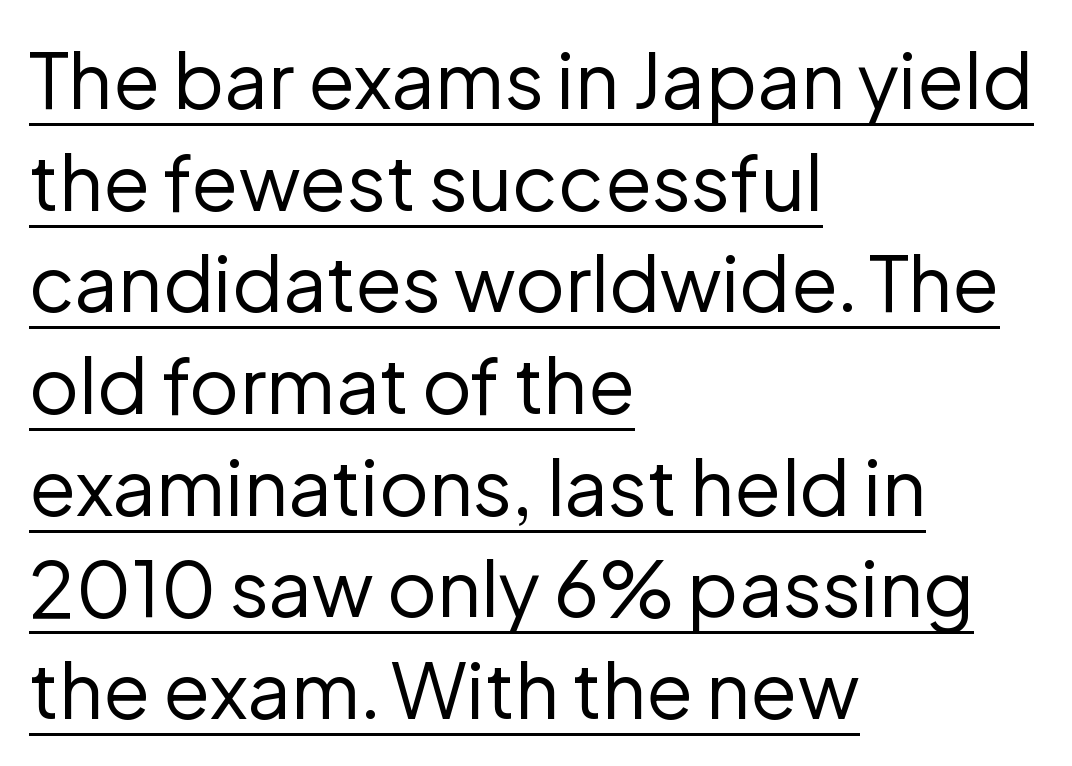
The image shows 77 px regular-weight sans-serif type, upright; set left-aligned, normal line spacing (1.32x), normal letter spacing, underlined; low stroke contrast and a medium x-height.
